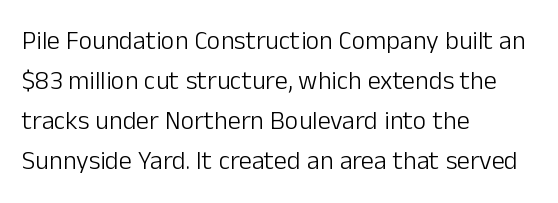
{"italic": "no", "bold": "no", "underline": "no", "align": "left", "line_spacing": "normal", "line_spacing_ratio": 1.54, "letter_spacing": "normal", "letter_spacing_em": 0.0, "glyph_px": 26}
